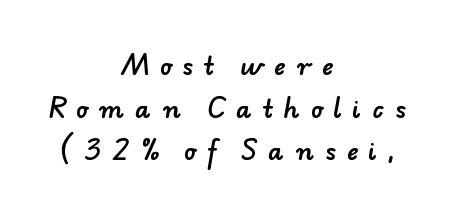
The glyphs are unaccompanied by any horizontal stroke below them. In CSS terms this would be text-align: center. Spacing between characters has been opened up far beyond the box default.
